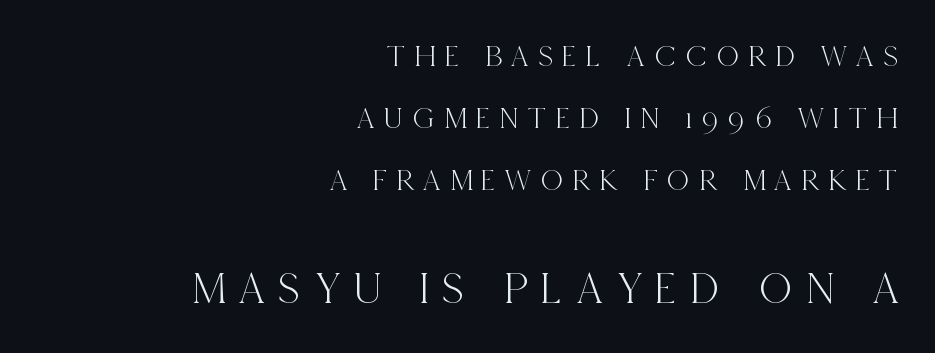
{"serif": "yes", "italic": "no", "width": "condensed", "x_height": "large", "monospaced": "no", "underline": "no", "align": "right", "line_spacing": "loose", "line_spacing_ratio": 2.0, "letter_spacing": "wide", "letter_spacing_em": 0.3, "larger_block": "second", "size_ratio": 1.48, "glyph_px": 46}
